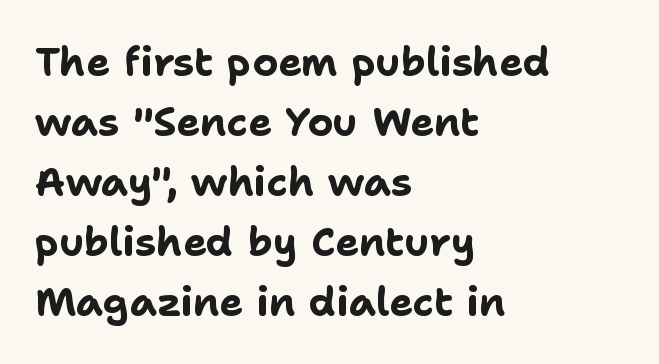
Q: Is the text bold? A: Yes.
Q: Is the text italic (slanted)? A: No, it is upright.
Q: Is the typeface a serif or a sans-serif typeface? A: Sans-serif.
Q: Is the text underlined? A: No.
Q: How is the paragraph aligned? A: Left-aligned.
Q: Is the spacing between letters normal or unusually wide? A: Normal.
Q: Is the spacing between lines tight, normal or loose? A: Normal.
Q: Width (condensed, normal, or wide)? A: Normal.
Q: Stroke contrast? A: Low.
Q: x-height? A: Medium.
Q: Monospaced? A: No.
